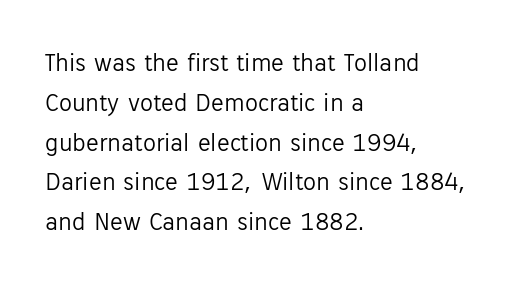
Q: Is the text bold? A: No.
Q: Is the text italic (slanted)? A: No, it is upright.
Q: Is the text underlined? A: No.
Q: How is the paragraph aligned? A: Left-aligned.
Q: Is the spacing between letters normal or unusually wide? A: Normal.
Q: Is the spacing between lines tight, normal or loose? A: Normal.
